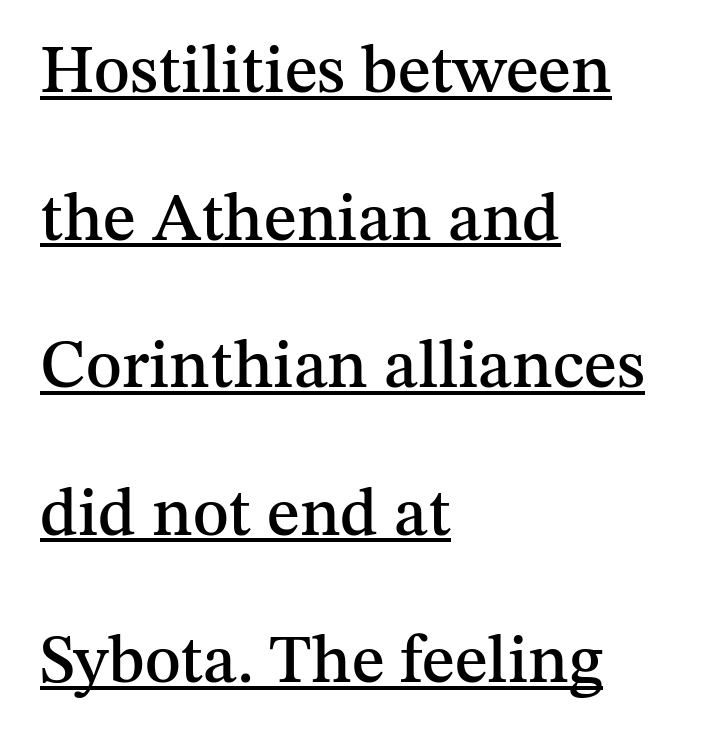
To sum up the face: it has serifs. The typography opts for an upright posture over an oblique one. Successive baselines arrive slowly, with a big drop between each. A typesetter would call this proportional, since set widths differ per character. Look at the tracking — it's just the regular setting, nothing added. This is underlined copy, the kind a proofreader might mark for attention.
